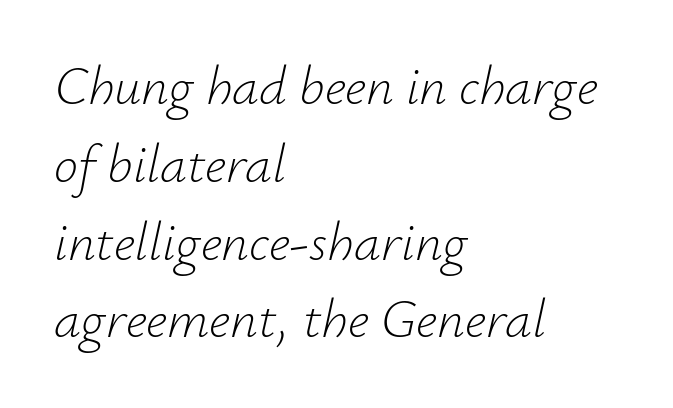
A light-to-regular cut is what we see here. The gap between lines stays unmarked. Regular leading. There's an unmistakable incline to the writing here. The letters advance in unequal steps, a hallmark of proportional type. Look at the tracking — it's just the regular setting, nothing added.
